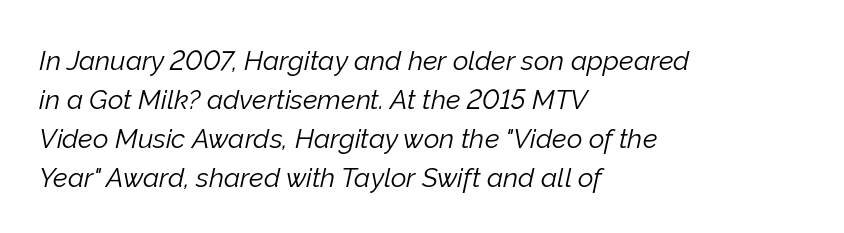
The image shows 27 px text type, italic (leaning right); set left-aligned, normal line spacing (1.44x), normal letter spacing, not underlined.
